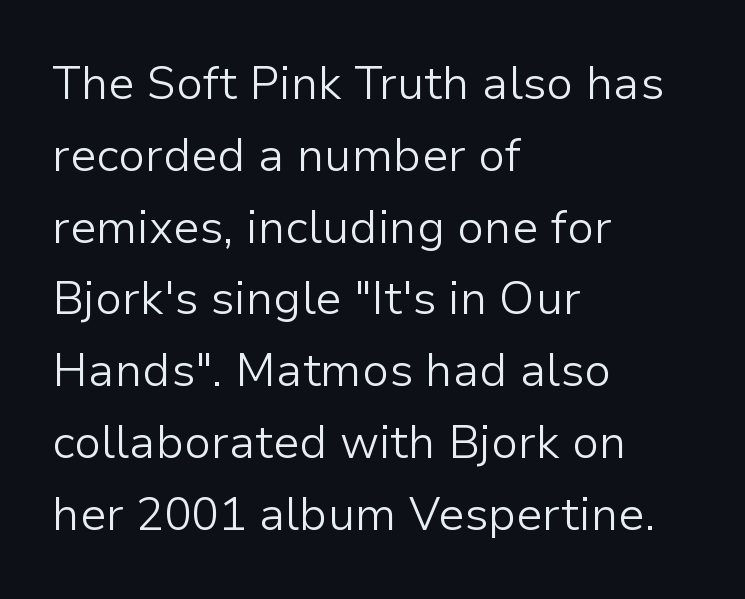
This sample has the flowing, uneven cadence of proportional lettering. Ascenders rise straight up at ninety degrees. The type is set solid horizontally, with unmodified tracking. Classification — sans serif. Does the copy run flush right? No — it runs flush left. Successive baselines arrive at the customary interval.
